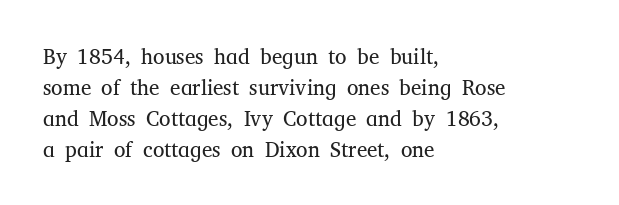
Q: Is the text bold? A: No.
Q: Is the text italic (slanted)? A: No, it is upright.
Q: Is the text underlined? A: No.
Q: How is the paragraph aligned? A: Left-aligned.
Q: Is the spacing between letters normal or unusually wide? A: Normal.
Q: Is the spacing between lines tight, normal or loose? A: Normal.
